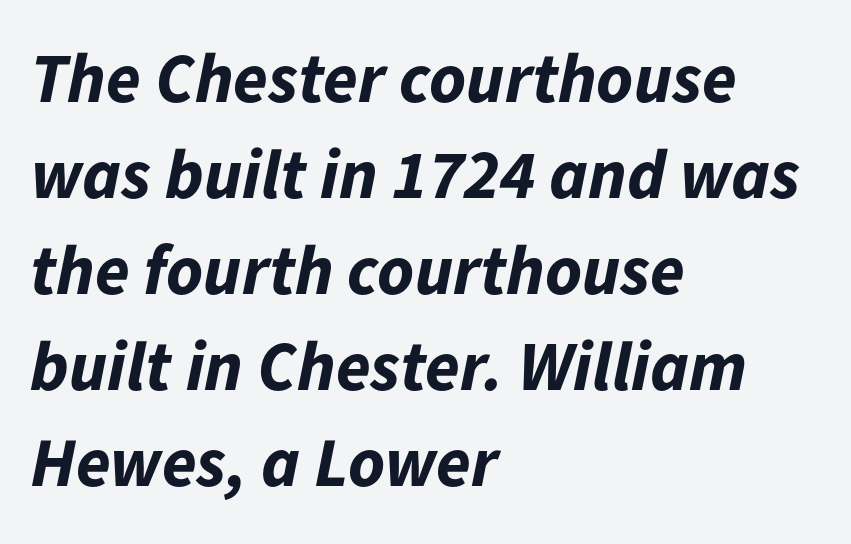
The image shows 70 px bold type, italic (leaning right); set left-aligned, normal line spacing (1.37x), normal letter spacing, not underlined; low stroke contrast and a medium x-height.
